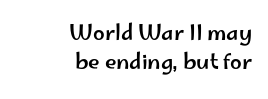
Each word holds together tightly as a unit, with standard inter-letter gaps. The rendering anchors every line to the right-hand side. Line spacing here is normal. Vertical strokes here are truly vertical. Type without underlining.
